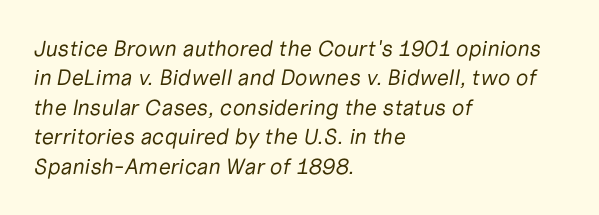
Q: Is the text bold? A: No.
Q: Is the text italic (slanted)? A: Yes, it leans right by about 10 degrees.
Q: Is the text underlined? A: No.
Q: How is the paragraph aligned? A: Left-aligned.
Q: Is the spacing between letters normal or unusually wide? A: Normal.
Q: Is the spacing between lines tight, normal or loose? A: Normal.
